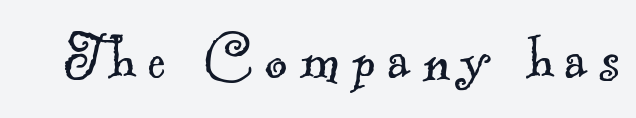
Q: Is the text bold? A: No.
Q: Is the typeface a serif or a sans-serif typeface? A: Serif.
Q: Is the text underlined? A: No.
Q: Width (condensed, normal, or wide)? A: Normal.
Q: x-height? A: Small.
Q: Monospaced? A: No.
